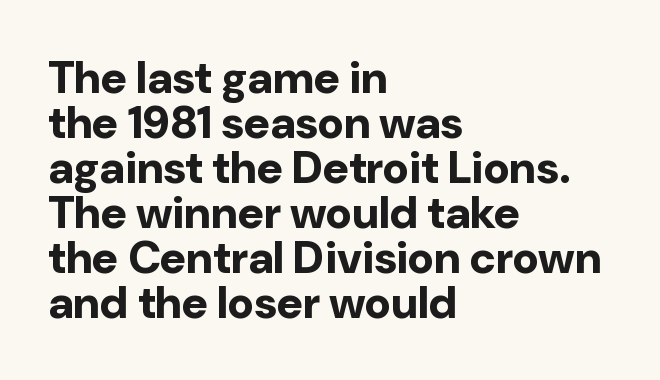
A roman cut, with each character standing at attention. In terms of letterform style, serifs are entirely absent. Baseline-to-baseline distance is barely more than the letter height. Spacing verdict: proportional, widths tailored to each character. A student would call this left alignment; a typographer would say flush left, rag right.
